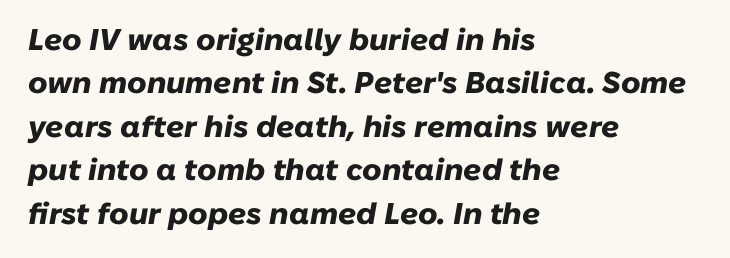
{"italic": "yes", "lean": "right", "slant_degrees": 10, "bold": "yes", "weight": "heavy", "width": "normal", "stroke_contrast": "low", "x_height": "medium", "monospaced": "no", "underline": "no", "align": "left", "line_spacing": "normal", "line_spacing_ratio": 1.45, "letter_spacing": "normal", "letter_spacing_em": 0.0, "glyph_px": 30}
